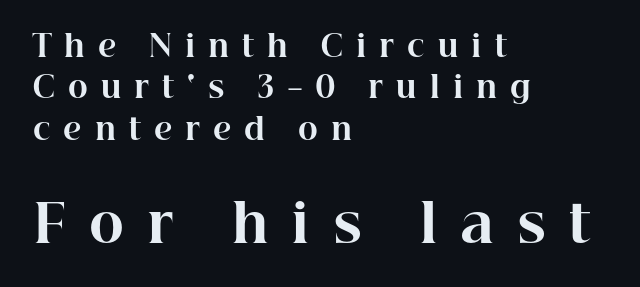
{"serif": "yes", "italic": "no", "bold": "yes", "weight": "bold", "width": "normal", "stroke_contrast": "high", "x_height": "medium", "monospaced": "no", "underline": "no", "align": "left", "line_spacing": "normal", "line_spacing_ratio": 1.38, "letter_spacing": "wide", "letter_spacing_em": 0.43, "larger_block": "second", "size_ratio": 1.77, "glyph_px": 53}
